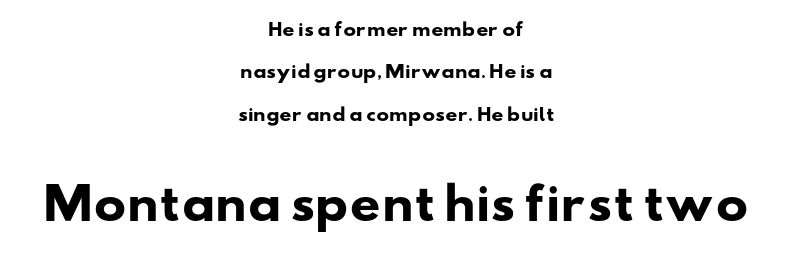
{"serif": "no", "bold": "yes", "weight": "heavy", "width": "wide", "stroke_contrast": "low", "x_height": "small", "monospaced": "no", "underline": "no", "align": "center", "line_spacing": "loose", "line_spacing_ratio": 2.49, "letter_spacing": "normal", "letter_spacing_em": 0.0, "larger_block": "second", "size_ratio": 2.53, "glyph_px": 43}
